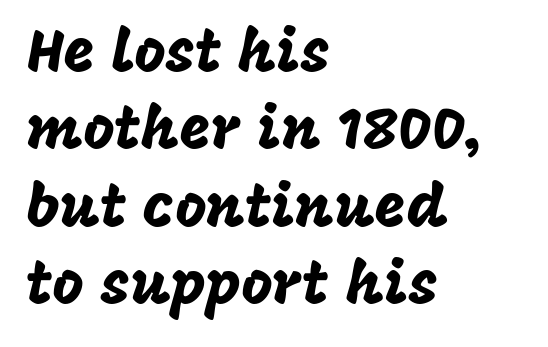
{"serif": "no", "width": "normal", "stroke_contrast": "low", "x_height": "large", "monospaced": "no", "underline": "no", "align": "left", "line_spacing": "normal", "line_spacing_ratio": 1.29, "letter_spacing": "normal", "letter_spacing_em": 0.0, "glyph_px": 60}
